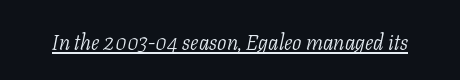
The image shows 21 px text type, italic (leaning right); set normal letter spacing, underlined.
